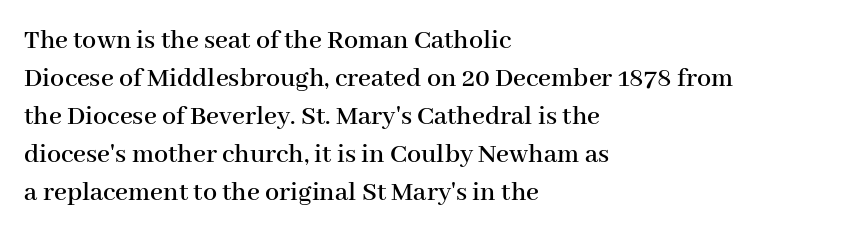
Q: Is the text italic (slanted)? A: No, it is upright.
Q: Is the typeface a serif or a sans-serif typeface? A: Serif.
Q: Is the text underlined? A: No.
Q: How is the paragraph aligned? A: Left-aligned.
Q: Is the spacing between letters normal or unusually wide? A: Normal.
Q: Is the spacing between lines tight, normal or loose? A: Normal.
Q: Width (condensed, normal, or wide)? A: Normal.
Q: Stroke contrast? A: High.
Q: x-height? A: Medium.
Q: Monospaced? A: No.
